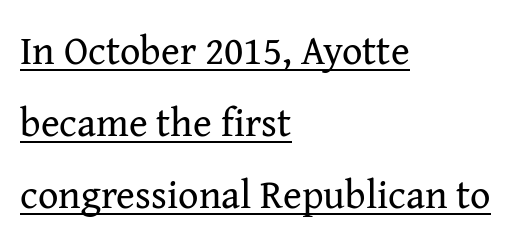
Q: Is the text bold? A: No.
Q: Is the text italic (slanted)? A: No, it is upright.
Q: Is the typeface a serif or a sans-serif typeface? A: Serif.
Q: Is the text underlined? A: Yes.
Q: How is the paragraph aligned? A: Left-aligned.
Q: Is the spacing between letters normal or unusually wide? A: Normal.
Q: Width (condensed, normal, or wide)? A: Normal.
Q: Stroke contrast? A: Medium.
Q: x-height? A: Medium.
Q: Monospaced? A: No.
